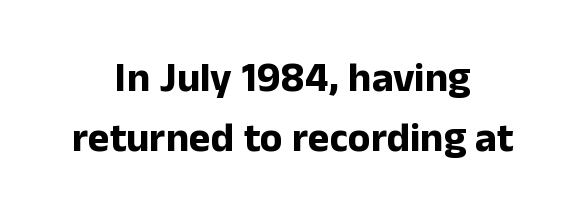
Q: Is the text bold? A: Yes.
Q: Is the text italic (slanted)? A: No, it is upright.
Q: Is the typeface a serif or a sans-serif typeface? A: Sans-serif.
Q: Is the text underlined? A: No.
Q: How is the paragraph aligned? A: Centered.
Q: Is the spacing between letters normal or unusually wide? A: Normal.
Q: Is the spacing between lines tight, normal or loose? A: Normal.
Q: Width (condensed, normal, or wide)? A: Normal.
Q: Stroke contrast? A: Low.
Q: x-height? A: Medium.
Q: Monospaced? A: No.
